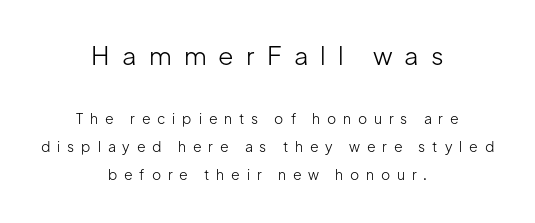
{"italic": "no", "bold": "no", "underline": "no", "align": "center", "line_spacing": "loose", "line_spacing_ratio": 2.0, "letter_spacing": "wide", "letter_spacing_em": 0.49, "larger_block": "first", "size_ratio": 1.79, "glyph_px": 25}
